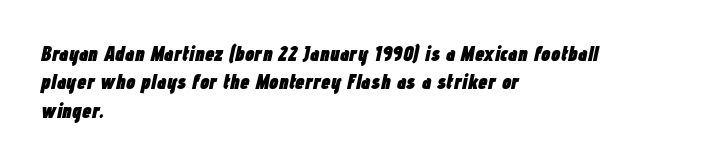
{"italic": "yes", "lean": "right", "slant_degrees": 12, "bold": "yes", "underline": "no", "align": "left", "line_spacing": "normal", "line_spacing_ratio": 1.35, "letter_spacing": "normal", "letter_spacing_em": 0.0, "glyph_px": 21}
